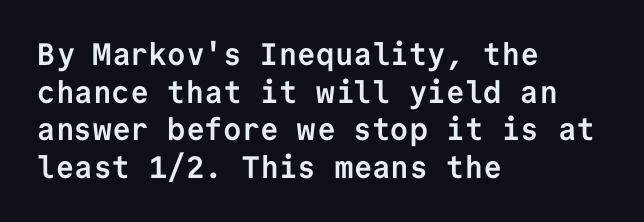
The image shows 31 px semibold sans-serif type, upright, monospaced; set left-aligned, line spacing 1.21x, normal letter spacing, not underlined; low stroke contrast and a medium x-height.
